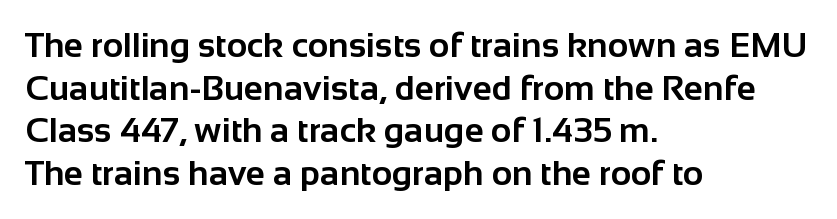
{"serif": "no", "italic": "no", "bold": "yes", "weight": "bold", "width": "normal", "stroke_contrast": "low", "x_height": "medium", "monospaced": "no", "underline": "no", "align": "left", "line_spacing_ratio": 1.22, "letter_spacing": "normal", "letter_spacing_em": 0.0, "glyph_px": 35}
